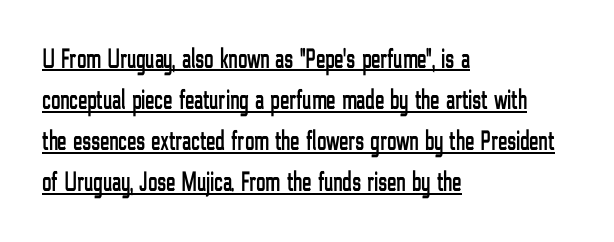
Quick note: not italic, upright. The passage is arranged the way most books set body copy — flush left. Type style note: lacks serifs. Quick note: interline space is typical.
